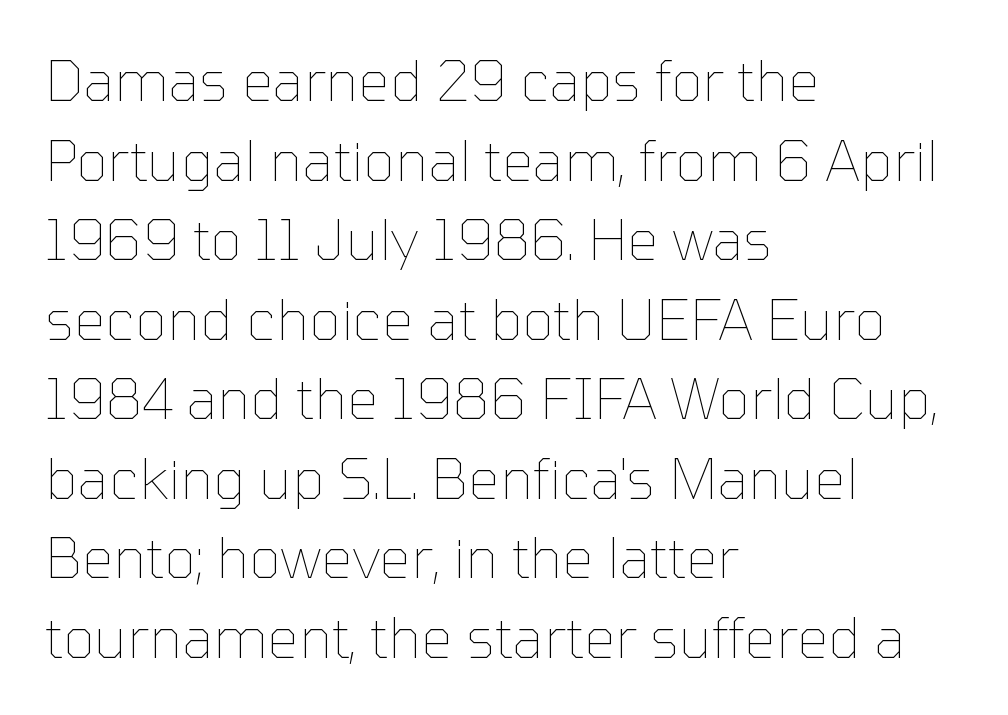
{"italic": "no", "bold": "no", "weight": "thin", "width": "normal", "stroke_contrast": "low", "x_height": "medium", "monospaced": "no", "underline": "no", "align": "left", "line_spacing": "normal", "line_spacing_ratio": 1.42, "letter_spacing": "normal", "letter_spacing_em": 0.0, "glyph_px": 56}
